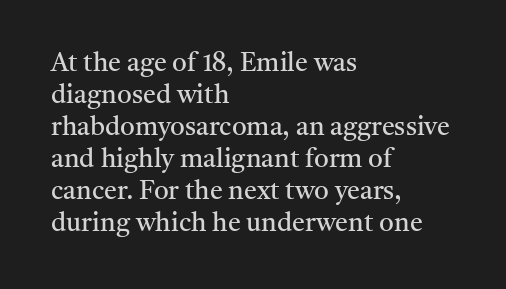
Q: Is the text bold? A: No.
Q: Is the text italic (slanted)? A: No, it is upright.
Q: Is the text underlined? A: No.
Q: How is the paragraph aligned? A: Left-aligned.
Q: Is the spacing between letters normal or unusually wide? A: Normal.
